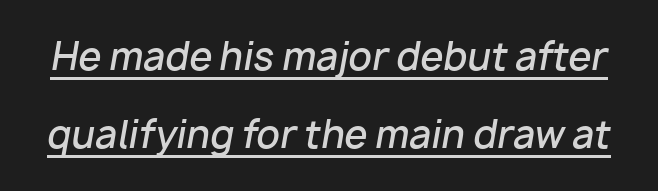
The image shows 37 px semibold type, italic (leaning right); set loose line spacing (2.11x), normal letter spacing, underlined; low stroke contrast and a medium x-height.
